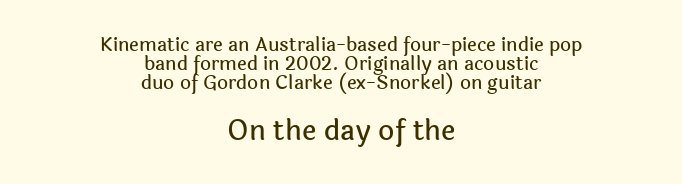
Q: Is the text italic (slanted)? A: No, it is upright.
Q: Is the typeface a serif or a sans-serif typeface? A: Sans-serif.
Q: Is the text underlined? A: No.
Q: How is the paragraph aligned? A: Centered.
Q: Is the spacing between letters normal or unusually wide? A: Normal.
Q: Is the spacing between lines tight, normal or loose? A: Tight.
Q: Which block of text is set in a larger size, the first (top) or the second (bottom)? A: The second (bottom) one.
Q: Width (condensed, normal, or wide)? A: Normal.
Q: x-height? A: Medium.
Q: Monospaced? A: No.
